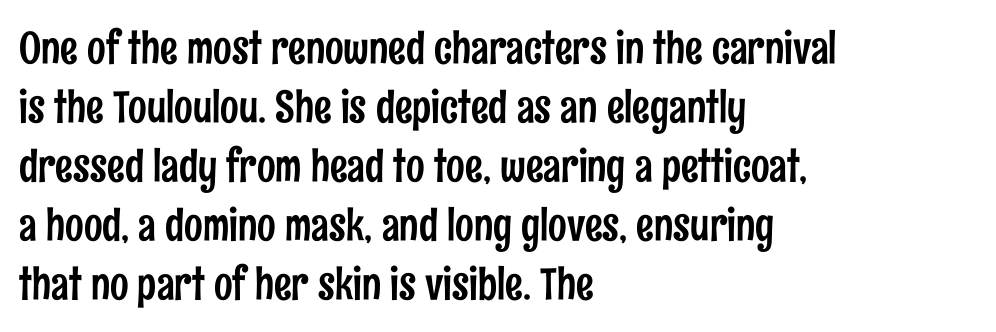
The image shows 44 px condensed sans-serif type, upright; set left-aligned, normal line spacing (1.34x), normal letter spacing, not underlined; low stroke contrast and a medium x-height.
